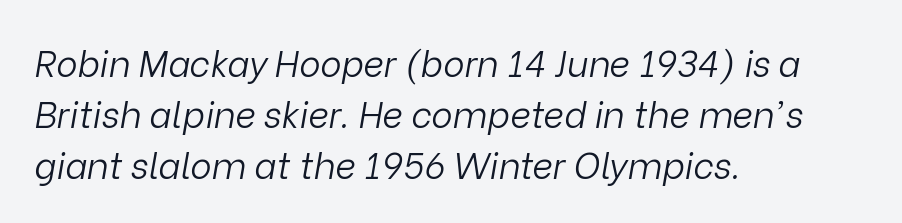
Q: Is the text bold? A: No.
Q: Is the text italic (slanted)? A: Yes, it leans right by about 9 degrees.
Q: Is the text underlined? A: No.
Q: How is the paragraph aligned? A: Left-aligned.
Q: Is the spacing between letters normal or unusually wide? A: Normal.
Q: Is the spacing between lines tight, normal or loose? A: Normal.
Q: Width (condensed, normal, or wide)? A: Normal.
Q: Stroke contrast? A: Low.
Q: x-height? A: Medium.
Q: Monospaced? A: No.
